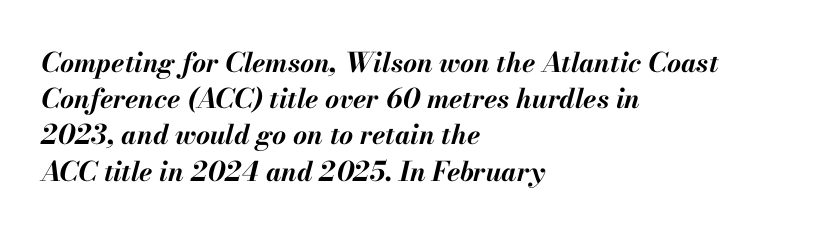
The rendering uses a bold face; every stroke is thick and dark. Layout note: lines flush left. One glance says typical: line gaps are just what's usual. Students, note that the glyphs here touch the page at normal intervals. If you drew a line through each stem, it would be angled.
